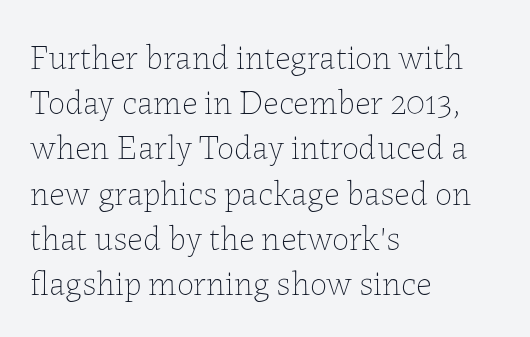
Q: Is the text bold? A: No.
Q: Is the text italic (slanted)? A: No, it is upright.
Q: Is the text underlined? A: No.
Q: How is the paragraph aligned? A: Left-aligned.
Q: Is the spacing between letters normal or unusually wide? A: Normal.
Q: Is the spacing between lines tight, normal or loose? A: Normal.
Q: Width (condensed, normal, or wide)? A: Normal.
Q: Stroke contrast? A: Low.
Q: x-height? A: Medium.
Q: Monospaced? A: No.
